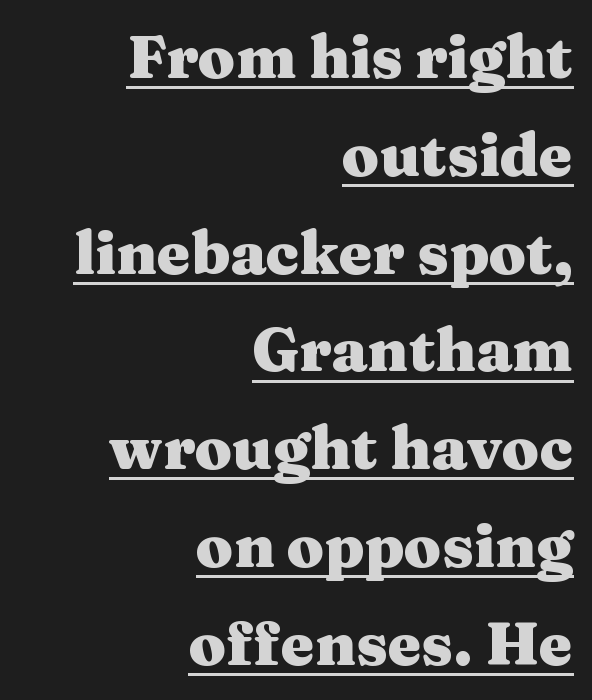
Q: Is the text bold? A: Yes.
Q: Is the text italic (slanted)? A: No, it is upright.
Q: Is the typeface a serif or a sans-serif typeface? A: Serif.
Q: Is the text underlined? A: Yes.
Q: How is the paragraph aligned? A: Right-aligned.
Q: Is the spacing between letters normal or unusually wide? A: Normal.
Q: Is the spacing between lines tight, normal or loose? A: Normal.
Q: Width (condensed, normal, or wide)? A: Wide.
Q: Stroke contrast? A: Medium.
Q: x-height? A: Medium.
Q: Monospaced? A: No.
